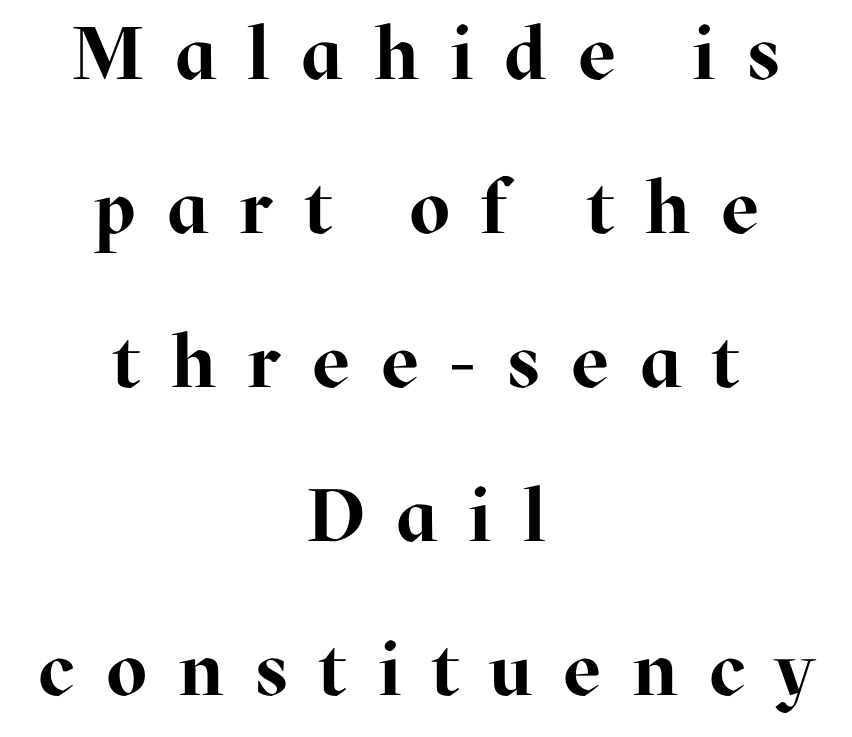
{"serif": "yes", "italic": "no", "bold": "yes", "weight": "bold", "width": "normal", "stroke_contrast": "high", "x_height": "medium", "monospaced": "no", "underline": "no", "align": "center", "line_spacing": "loose", "line_spacing_ratio": 2.08, "letter_spacing": "wide", "letter_spacing_em": 0.42, "glyph_px": 74}
